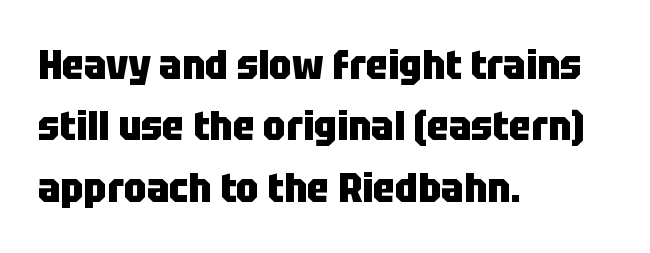
{"serif": "no", "italic": "no", "bold": "yes", "weight": "heavy", "width": "condensed", "stroke_contrast": "low", "x_height": "large", "monospaced": "no", "underline": "no", "align": "left", "line_spacing": "normal", "line_spacing_ratio": 1.5, "letter_spacing": "normal", "letter_spacing_em": 0.0, "glyph_px": 41}
